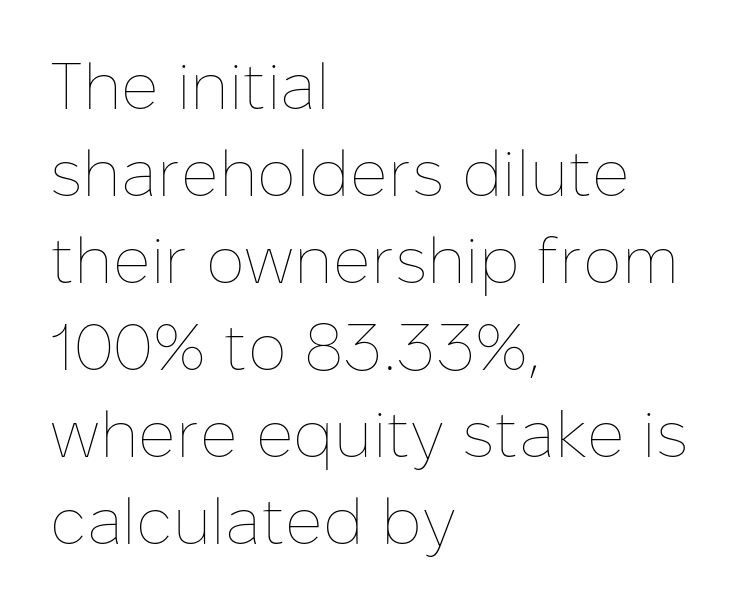
Q: Is the text bold? A: No.
Q: Is the text italic (slanted)? A: No, it is upright.
Q: Is the text underlined? A: No.
Q: How is the paragraph aligned? A: Left-aligned.
Q: Is the spacing between letters normal or unusually wide? A: Normal.
Q: Is the spacing between lines tight, normal or loose? A: Normal.
Q: Width (condensed, normal, or wide)? A: Normal.
Q: Stroke contrast? A: Low.
Q: x-height? A: Medium.
Q: Monospaced? A: No.
